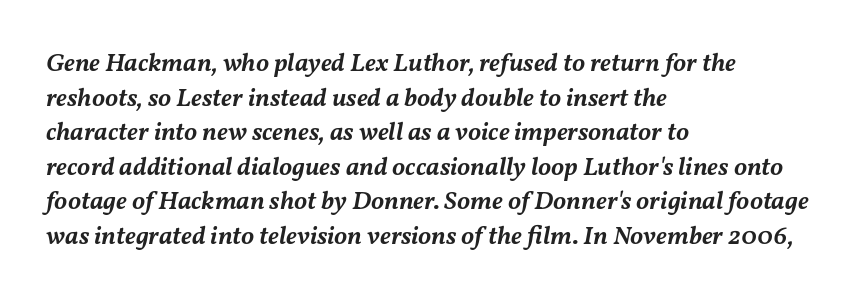
{"italic": "yes", "lean": "right", "slant_degrees": 11, "bold": "semi", "underline": "no", "align": "left", "line_spacing": "normal", "line_spacing_ratio": 1.33, "letter_spacing": "normal", "letter_spacing_em": 0.0, "glyph_px": 26}
